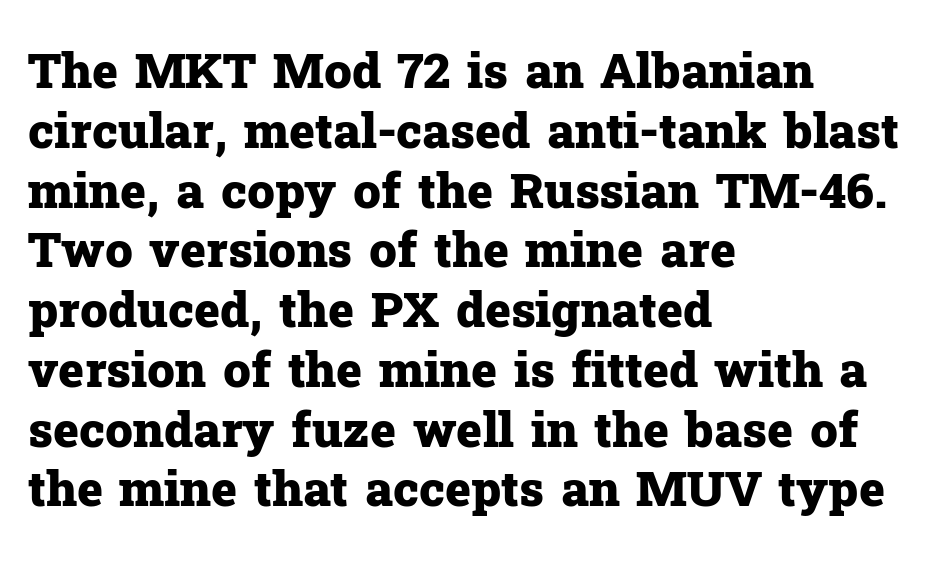
The image shows 49 px heavy serif type, upright; set left-aligned, line spacing 1.22x, normal letter spacing, not underlined; low stroke contrast and a medium x-height.
